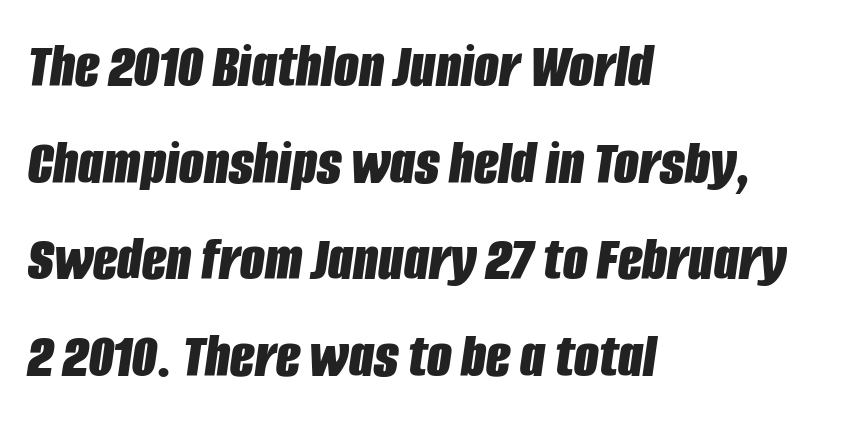
{"italic": "yes", "lean": "right", "slant_degrees": 8, "bold": "yes", "weight": "bold", "width": "condensed", "stroke_contrast": "low", "x_height": "large", "monospaced": "no", "underline": "no", "align": "left", "line_spacing": "normal", "line_spacing_ratio": 1.51, "letter_spacing": "normal", "letter_spacing_em": 0.0, "glyph_px": 64}
